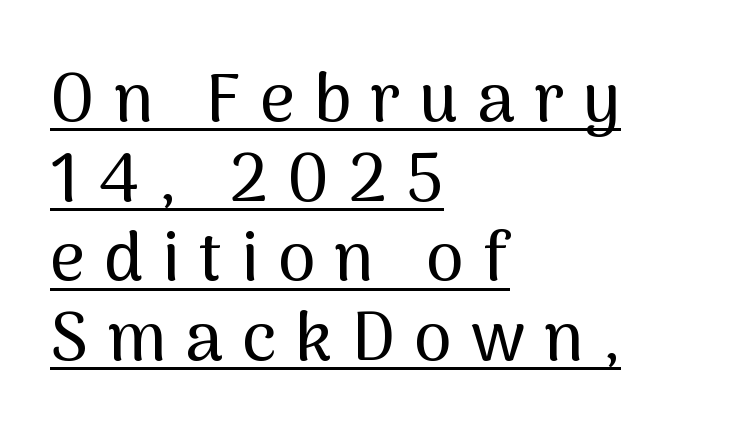
The image shows 68 px sans-serif type, upright; set left-aligned, line spacing 1.17x, unusually wide letter spacing (+0.28 em), underlined; medium stroke contrast and a medium x-height.
